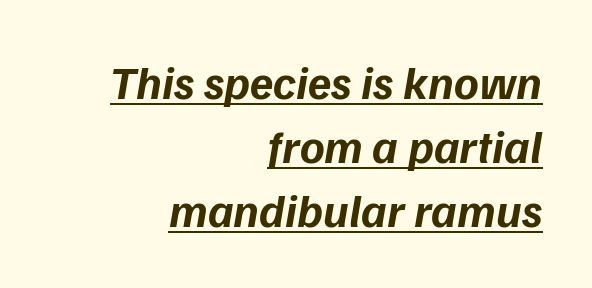
Q: Is the text bold? A: Yes.
Q: Is the typeface a serif or a sans-serif typeface? A: Sans-serif.
Q: Is the text underlined? A: Yes.
Q: How is the paragraph aligned? A: Right-aligned.
Q: Is the spacing between letters normal or unusually wide? A: Normal.
Q: Is the spacing between lines tight, normal or loose? A: Normal.
Q: Width (condensed, normal, or wide)? A: Normal.
Q: Stroke contrast? A: Low.
Q: x-height? A: Medium.
Q: Monospaced? A: No.
